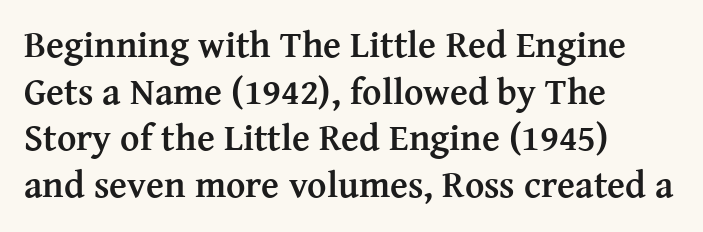
Q: Is the text bold? A: Yes.
Q: Is the text italic (slanted)? A: No, it is upright.
Q: Is the typeface a serif or a sans-serif typeface? A: Serif.
Q: Is the text underlined? A: No.
Q: How is the paragraph aligned? A: Left-aligned.
Q: Is the spacing between letters normal or unusually wide? A: Normal.
Q: Is the spacing between lines tight, normal or loose? A: Normal.
Q: Width (condensed, normal, or wide)? A: Normal.
Q: Stroke contrast? A: Medium.
Q: x-height? A: Medium.
Q: Monospaced? A: No.
